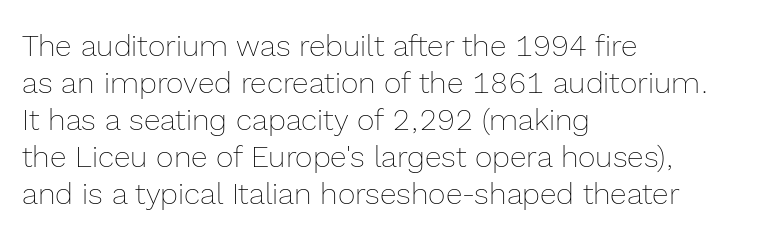
Q: Is the text bold? A: No.
Q: Is the text italic (slanted)? A: No, it is upright.
Q: Is the text underlined? A: No.
Q: How is the paragraph aligned? A: Left-aligned.
Q: Is the spacing between letters normal or unusually wide? A: Normal.
Q: Width (condensed, normal, or wide)? A: Normal.
Q: x-height? A: Medium.
Q: Monospaced? A: No.
